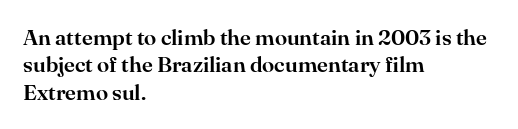
Q: Is the text italic (slanted)? A: No, it is upright.
Q: Is the text underlined? A: No.
Q: How is the paragraph aligned? A: Left-aligned.
Q: Is the spacing between letters normal or unusually wide? A: Normal.
